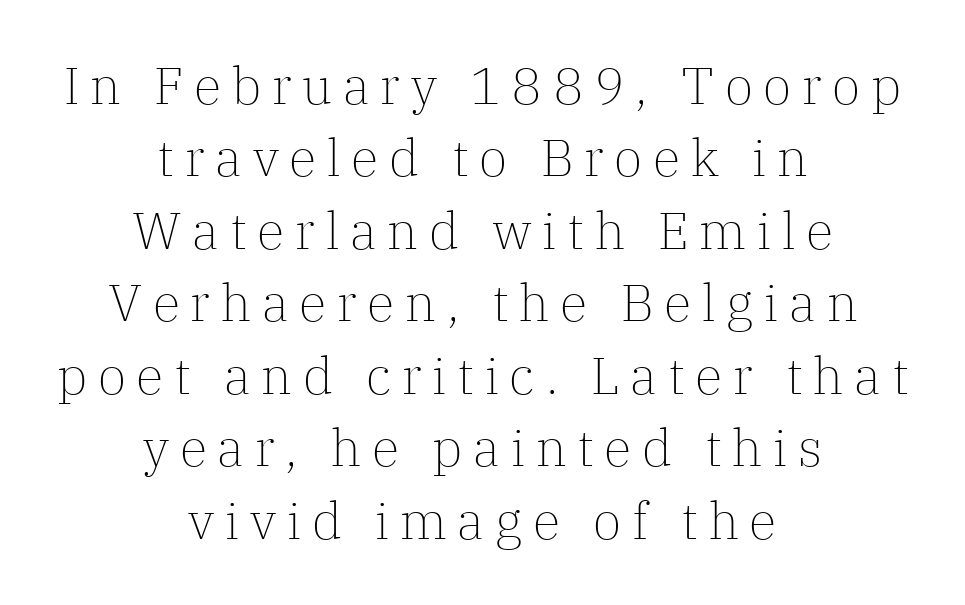
The image shows 51 px light serif type, upright; set centered, normal line spacing (1.42x), unusually wide letter spacing (+0.21 em), not underlined; low stroke contrast and a medium x-height.
